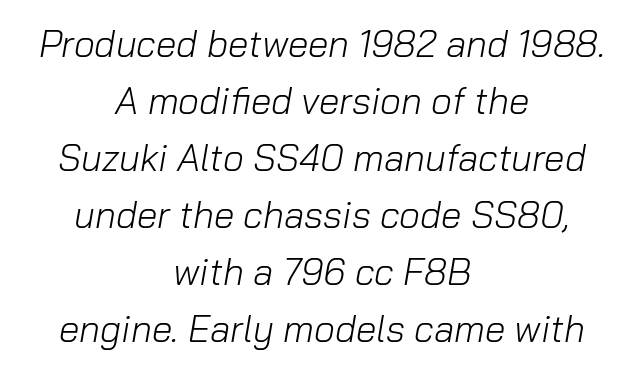
Q: Is the text bold? A: No.
Q: Is the text italic (slanted)? A: Yes, it leans right by about 10 degrees.
Q: Is the text underlined? A: No.
Q: How is the paragraph aligned? A: Centered.
Q: Is the spacing between letters normal or unusually wide? A: Normal.
Q: Is the spacing between lines tight, normal or loose? A: Normal.
Q: Width (condensed, normal, or wide)? A: Normal.
Q: Stroke contrast? A: Low.
Q: x-height? A: Medium.
Q: Monospaced? A: No.
